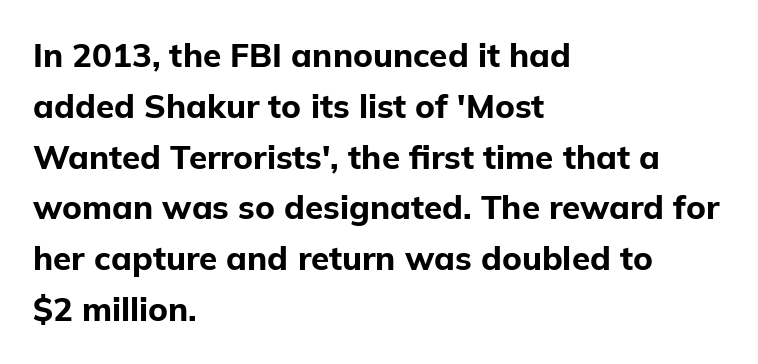
Q: Is the text bold? A: Yes.
Q: Is the text italic (slanted)? A: No, it is upright.
Q: Is the typeface a serif or a sans-serif typeface? A: Sans-serif.
Q: Is the text underlined? A: No.
Q: How is the paragraph aligned? A: Left-aligned.
Q: Is the spacing between letters normal or unusually wide? A: Normal.
Q: Is the spacing between lines tight, normal or loose? A: Normal.
Q: Width (condensed, normal, or wide)? A: Normal.
Q: Stroke contrast? A: Low.
Q: x-height? A: Medium.
Q: Monospaced? A: No.
